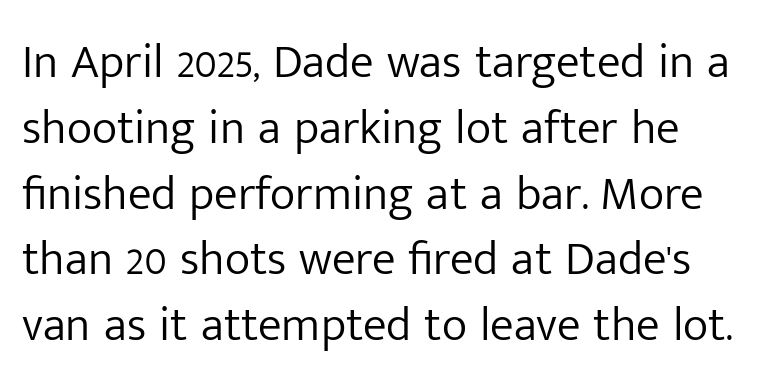
Words float on clear page, feet unadorned. The vertical gap from one line to the next is medium. No italicization has been applied; the sample stays upright. The face looks like a standard text weight, possibly lighter.
